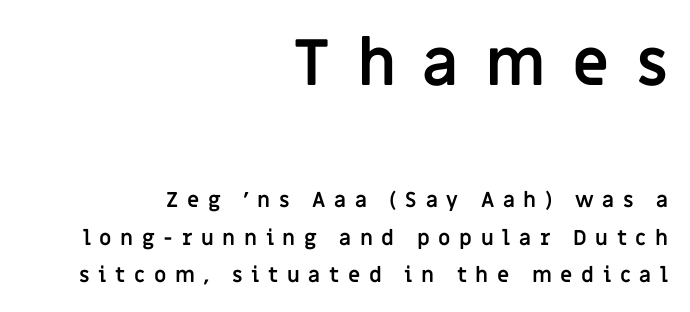
{"serif": "no", "italic": "no", "bold": "yes", "weight": "semibold", "width": "normal", "stroke_contrast": "low", "x_height": "large", "monospaced": "no", "underline": "no", "align": "right", "line_spacing_ratio": 1.77, "letter_spacing": "wide", "letter_spacing_em": 0.41, "larger_block": "first", "size_ratio": 3.05, "glyph_px": 64}
